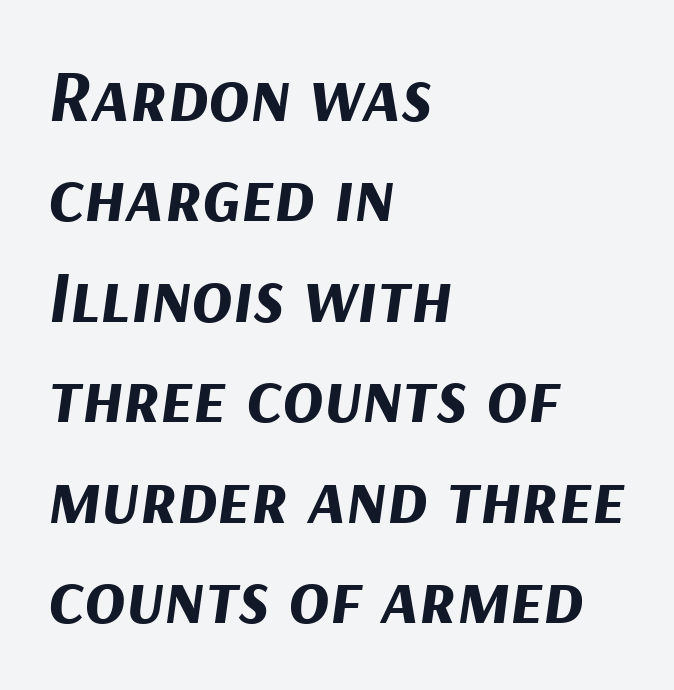
{"italic": "yes", "lean": "right", "slant_degrees": 9, "bold": "yes", "weight": "bold", "width": "normal", "stroke_contrast": "medium", "x_height": "medium", "monospaced": "no", "underline": "no", "align": "left", "line_spacing": "normal", "line_spacing_ratio": 1.34, "letter_spacing": "normal", "letter_spacing_em": 0.0, "glyph_px": 75}
